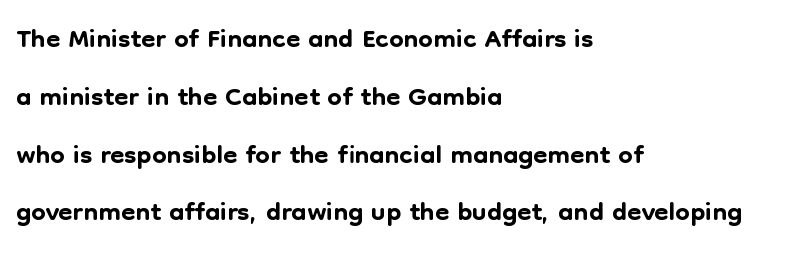
Q: Is the text italic (slanted)? A: No, it is upright.
Q: Is the typeface a serif or a sans-serif typeface? A: Sans-serif.
Q: Is the text underlined? A: No.
Q: How is the paragraph aligned? A: Left-aligned.
Q: Is the spacing between letters normal or unusually wide? A: Normal.
Q: Is the spacing between lines tight, normal or loose? A: Normal.
Q: Width (condensed, normal, or wide)? A: Normal.
Q: Stroke contrast? A: Low.
Q: x-height? A: Medium.
Q: Monospaced? A: No.
